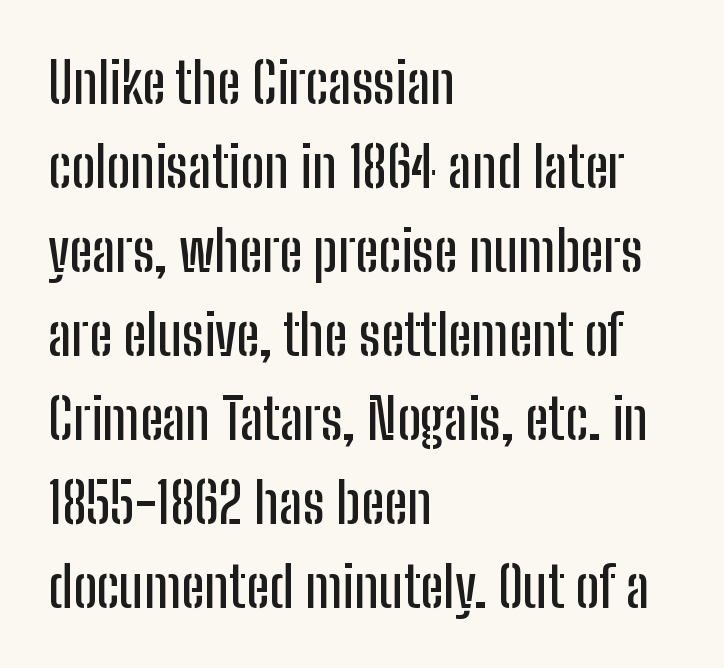
{"serif": "no", "italic": "no", "width": "condensed", "stroke_contrast": "low", "x_height": "medium", "monospaced": "no", "underline": "no", "align": "left", "line_spacing": "normal", "line_spacing_ratio": 1.5, "letter_spacing": "normal", "letter_spacing_em": 0.0, "glyph_px": 56}
